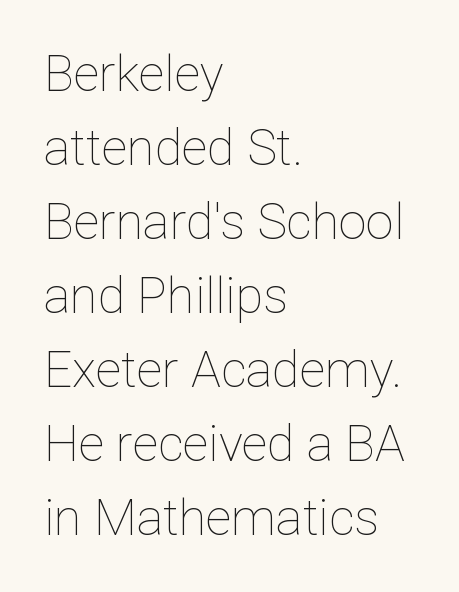
Q: Is the text bold? A: No.
Q: Is the text italic (slanted)? A: No, it is upright.
Q: Is the text underlined? A: No.
Q: How is the paragraph aligned? A: Left-aligned.
Q: Is the spacing between letters normal or unusually wide? A: Normal.
Q: Is the spacing between lines tight, normal or loose? A: Normal.
Q: Width (condensed, normal, or wide)? A: Normal.
Q: Stroke contrast? A: Low.
Q: x-height? A: Medium.
Q: Monospaced? A: No.
